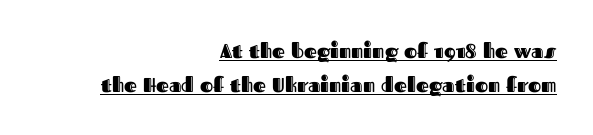
The glyphs are accompanied by a horizontal stroke just below them. Letter spacing: default. Leftover space on each line is placed entirely before the opening word. In terms of leading, this rendering sits right in the middle. No italicization has been applied; the sample stays upright.
